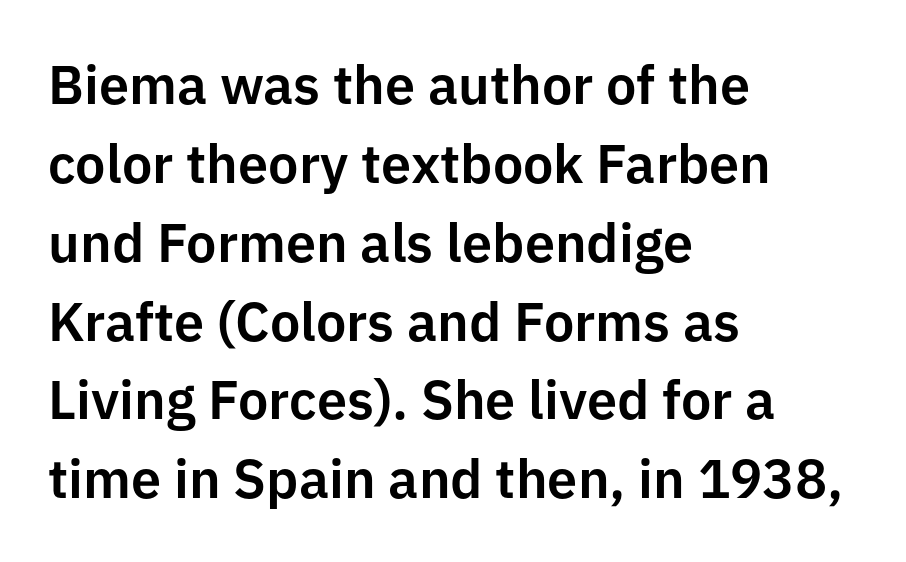
Caption: standard tracking, unaltered. Line beginnings align vertically; line endings do not. Do the letters lean? They stand straight. I'd call this a sans setting — the letters go barefoot. A clean baseline with only descenders dipping below it. The rendering uses a moderate line-height, typical for paragraphs.
